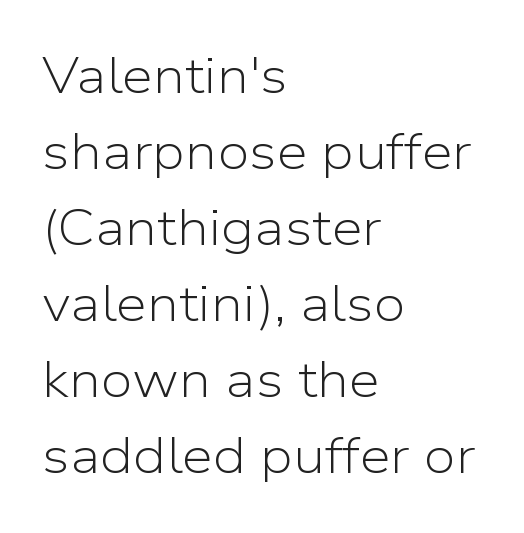
The image shows 50 px light sans-serif type, upright; set left-aligned, normal line spacing (1.52x), normal letter spacing, not underlined; low stroke contrast and a medium x-height.
